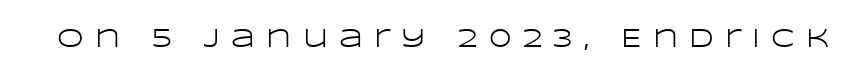
Q: Is the text bold? A: No.
Q: Is the text italic (slanted)? A: No, it is upright.
Q: Is the text underlined? A: No.
Q: Is the spacing between letters normal or unusually wide? A: Unusually wide.
